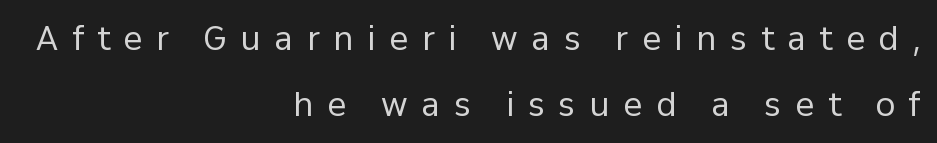
The image shows 32 px regular-weight sans-serif type, upright; set right-aligned, loose line spacing (2.06x), unusually wide letter spacing (+0.43 em), not underlined; low stroke contrast and a medium x-height.
